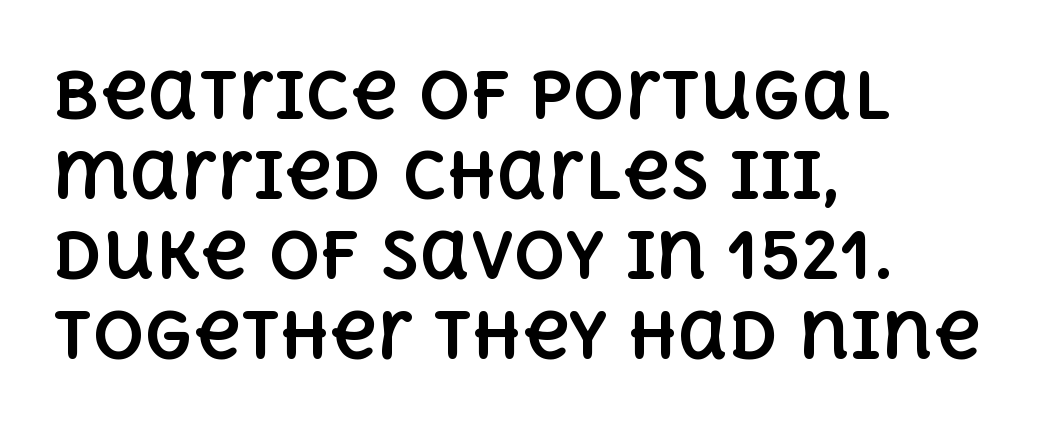
Think of a printed novel: that variable character pitch is what you see here. The leading is moderate, giving the passage an even texture. These lines are set flush left with a ragged right edge. A typesetter would call this zero additional tracking. Unmarked baselines from the first word to the last. The specimen reads as upright at a glance.
